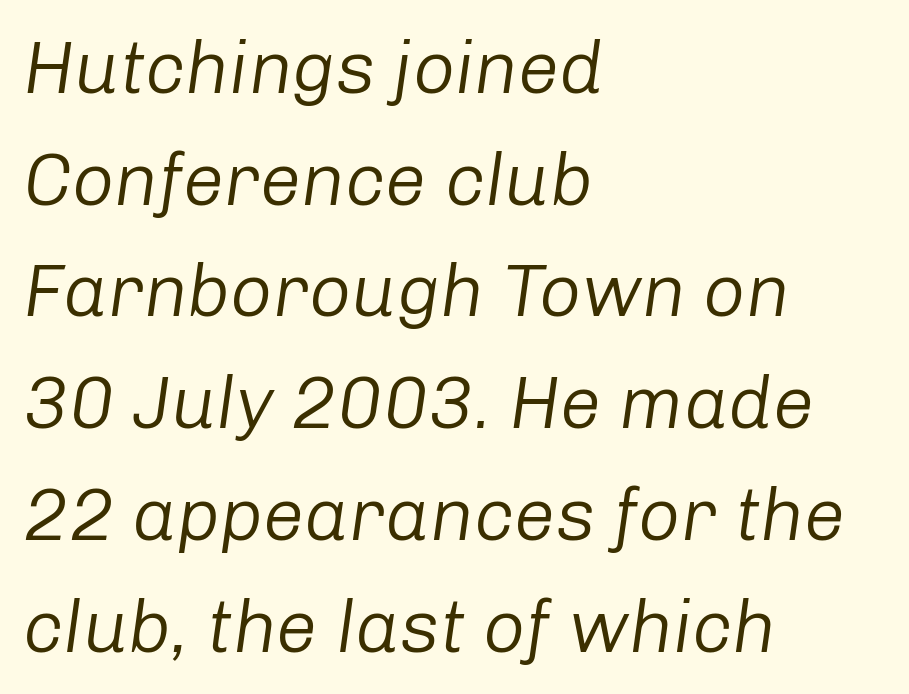
Q: Is the text bold? A: No.
Q: Is the text italic (slanted)? A: Yes, it leans right by about 8 degrees.
Q: Is the text underlined? A: No.
Q: How is the paragraph aligned? A: Left-aligned.
Q: Is the spacing between letters normal or unusually wide? A: Normal.
Q: Is the spacing between lines tight, normal or loose? A: Normal.
Q: Width (condensed, normal, or wide)? A: Normal.
Q: Stroke contrast? A: Low.
Q: x-height? A: Medium.
Q: Monospaced? A: No.
